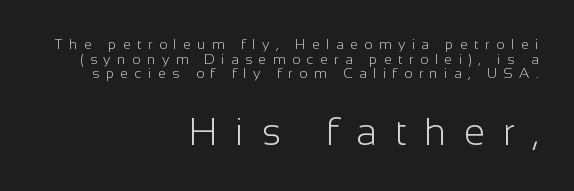
The passage shown has open, widely tracked lettering throughout. The paragraph shown leans on its right margin. Nope, no serifs anywhere on these letters. In terms of posture, this sample is upright.
